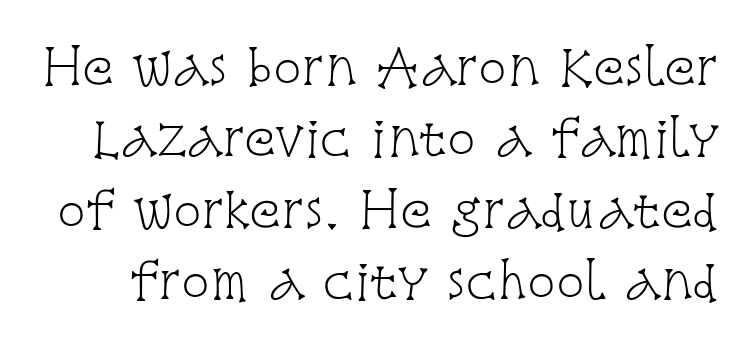
Tracking value appears to be zero — textbook default spacing. The axis of the letterforms is exactly vertical. Note the varied advance widths — an 'i' is clearly narrower than an 'm'. Vertical spacing — default. The foot of each line stays bare and open. A typesetter would label this face a serif.
